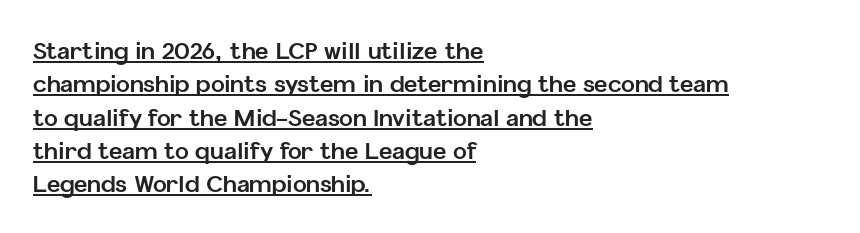
Thick stems and heavy bowls — unmistakably bold. It's the straight-up-and-down kind of type. Students, observe the line beneath the letters — that is underlining. Reading down the column, the eye jumps a familiar distance to each next line.
